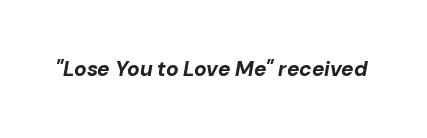
{"italic": "yes", "lean": "right", "slant_degrees": 10, "bold": "yes", "underline": "no", "letter_spacing": "normal", "letter_spacing_em": 0.0, "glyph_px": 21}
